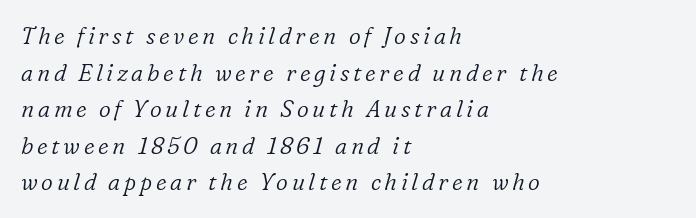
{"italic": "yes", "lean": "right", "slant_degrees": 16, "bold": "no", "underline": "no", "align": "left", "line_spacing": "normal", "line_spacing_ratio": 1.59, "glyph_px": 23}
